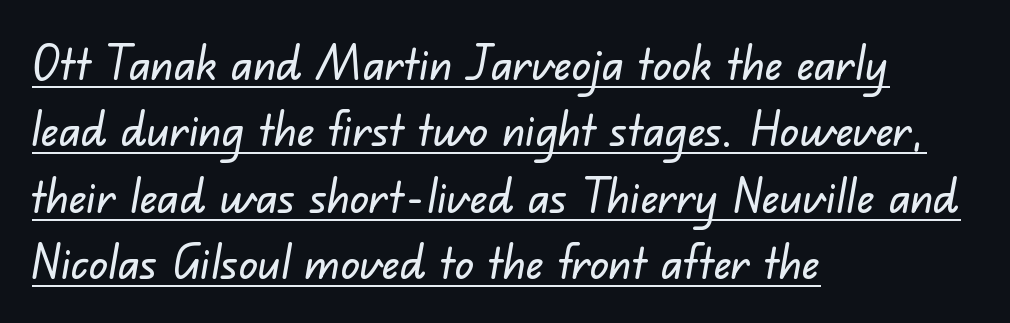
Q: Is the typeface a serif or a sans-serif typeface? A: Sans-serif.
Q: Is the text underlined? A: Yes.
Q: How is the paragraph aligned? A: Left-aligned.
Q: Is the spacing between letters normal or unusually wide? A: Normal.
Q: Is the spacing between lines tight, normal or loose? A: Normal.
Q: Width (condensed, normal, or wide)? A: Normal.
Q: Stroke contrast? A: Low.
Q: x-height? A: Small.
Q: Monospaced? A: No.
